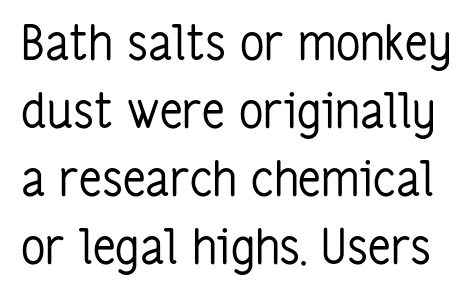
Q: Is the text bold? A: No.
Q: Is the text italic (slanted)? A: No, it is upright.
Q: Is the typeface a serif or a sans-serif typeface? A: Sans-serif.
Q: Is the text underlined? A: No.
Q: Is the spacing between letters normal or unusually wide? A: Normal.
Q: Is the spacing between lines tight, normal or loose? A: Normal.
Q: Width (condensed, normal, or wide)? A: Condensed.
Q: Stroke contrast? A: Low.
Q: x-height? A: Medium.
Q: Monospaced? A: No.
